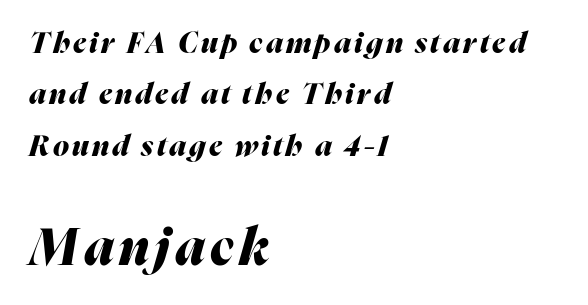
The space directly below the letters is spotless. The letters advance in unequal steps, a hallmark of proportional type. Style check: oblique. The passage is arranged the way most books set body copy — flush left. You'd pick this weight for a headline — it's a proper bold. Typesetter's note — lower block bumped up in size, upper block left smaller.
